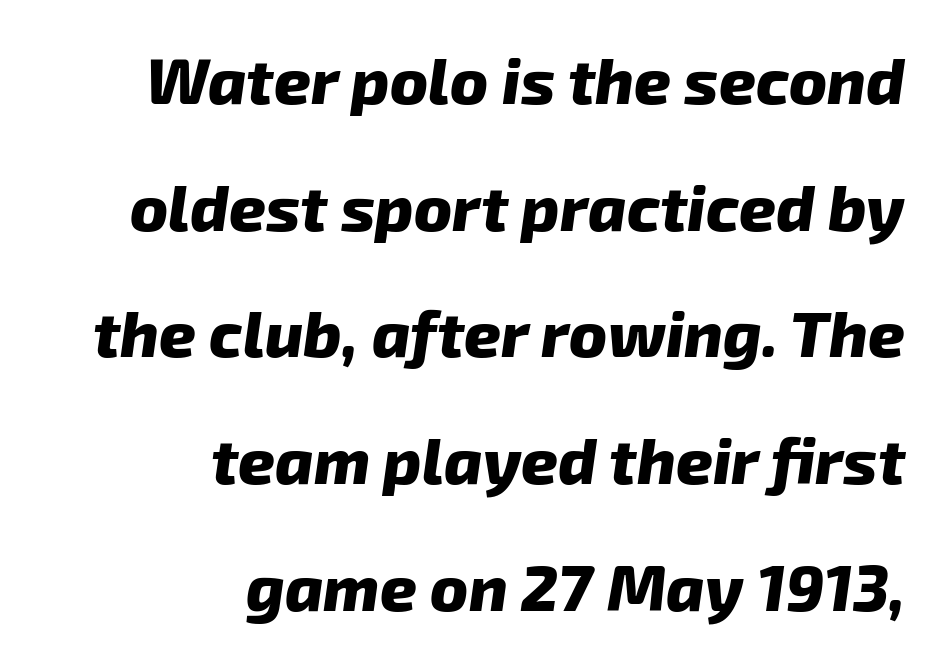
{"serif": "no", "bold": "yes", "weight": "heavy", "width": "normal", "stroke_contrast": "low", "x_height": "medium", "monospaced": "no", "underline": "no", "align": "right", "line_spacing": "loose", "line_spacing_ratio": 1.98, "letter_spacing": "normal", "letter_spacing_em": 0.0, "glyph_px": 64}
